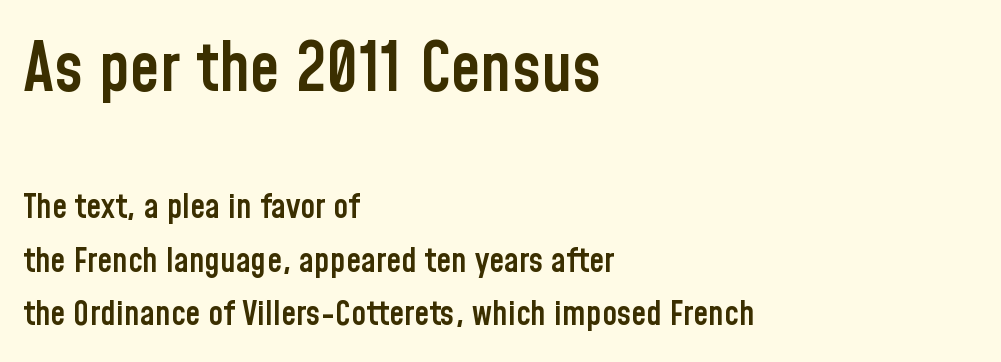
{"serif": "no", "italic": "no", "bold": "semi", "weight": "semibold", "width": "condensed", "stroke_contrast": "low", "x_height": "medium", "monospaced": "no", "underline": "no", "align": "left", "line_spacing": "normal", "line_spacing_ratio": 1.57, "letter_spacing": "normal", "letter_spacing_em": 0.0, "larger_block": "first", "size_ratio": 2.0, "glyph_px": 68}
